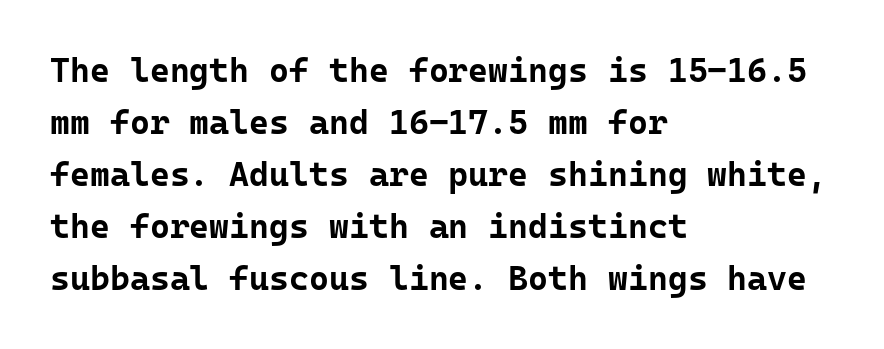
Q: Is the text bold? A: Yes.
Q: Is the text italic (slanted)? A: No, it is upright.
Q: Is the typeface a serif or a sans-serif typeface? A: Sans-serif.
Q: Is the text underlined? A: No.
Q: How is the paragraph aligned? A: Left-aligned.
Q: Is the spacing between letters normal or unusually wide? A: Normal.
Q: Is the spacing between lines tight, normal or loose? A: Normal.
Q: Width (condensed, normal, or wide)? A: Normal.
Q: Stroke contrast? A: Low.
Q: x-height? A: Medium.
Q: Monospaced? A: Yes.
